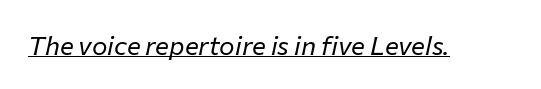
The image shows 26 px text type, italic (leaning right); set normal letter spacing, underlined.
